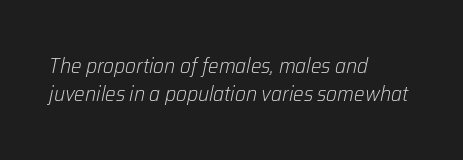
{"italic": "yes", "lean": "right", "slant_degrees": 12, "bold": "no", "underline": "no", "align": "left", "line_spacing": "normal", "line_spacing_ratio": 1.31, "letter_spacing": "normal", "letter_spacing_em": 0.0, "glyph_px": 21}
